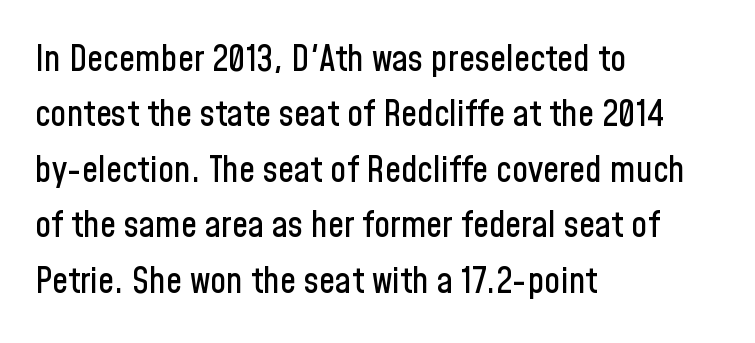
Notice how the stems are strictly vertical — no italics here. A bare baseline throughout the passage. Unlike a traditional serif, this face leaves its strokes unadorned. Visually the block forms a straight wall on the left and a jagged coastline on the right. Compared with typical paragraphs, the rows here are spaced about the same. Think of a printed novel: that variable character pitch is what you see here.
